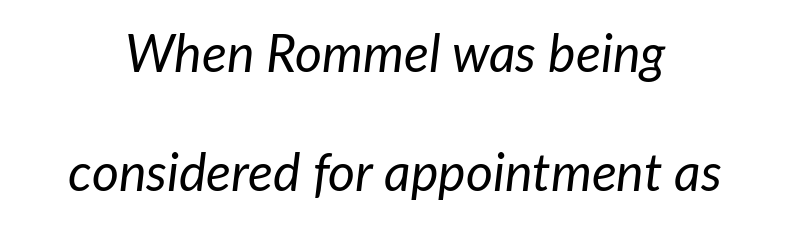
Q: Is the text bold? A: No.
Q: Is the text italic (slanted)? A: Yes, it leans right by about 7 degrees.
Q: Is the text underlined? A: No.
Q: Is the spacing between letters normal or unusually wide? A: Normal.
Q: Is the spacing between lines tight, normal or loose? A: Loose.
Q: Width (condensed, normal, or wide)? A: Normal.
Q: Stroke contrast? A: Low.
Q: x-height? A: Medium.
Q: Monospaced? A: No.
